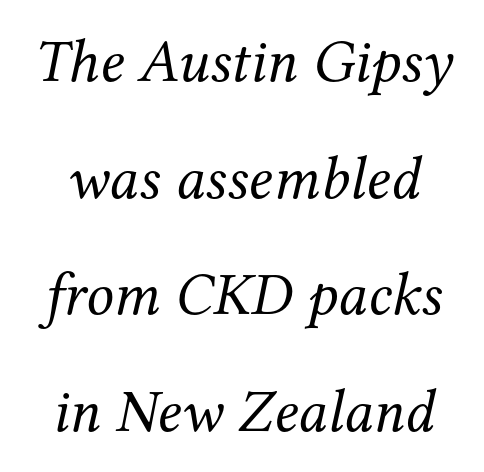
{"serif": "yes", "italic": "yes", "lean": "right", "slant_degrees": 12, "bold": "no", "weight": "regular", "width": "normal", "stroke_contrast": "medium", "x_height": "medium", "monospaced": "no", "underline": "no", "line_spacing": "loose", "line_spacing_ratio": 1.91, "letter_spacing": "normal", "letter_spacing_em": 0.0, "glyph_px": 61}
